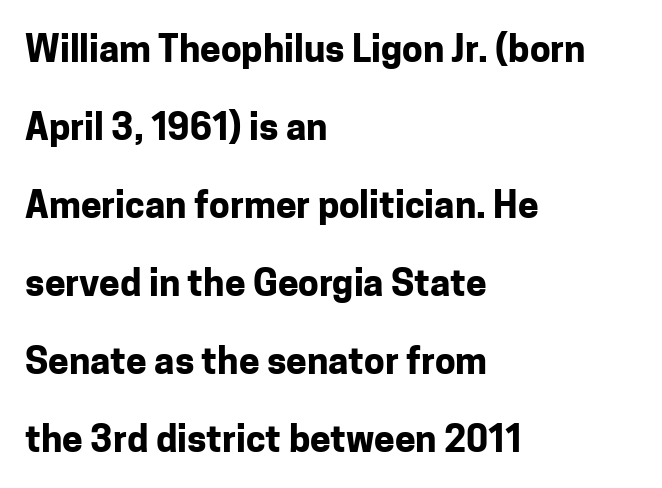
{"serif": "no", "italic": "no", "bold": "yes", "weight": "bold", "width": "normal", "stroke_contrast": "low", "x_height": "medium", "monospaced": "no", "underline": "no", "align": "left", "line_spacing": "loose", "line_spacing_ratio": 2.11, "letter_spacing": "normal", "letter_spacing_em": 0.0, "glyph_px": 37}
